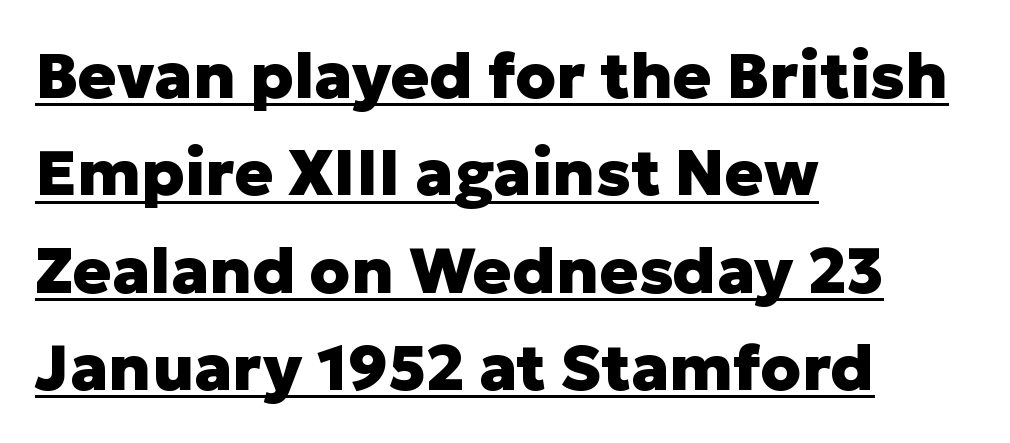
How are the letters spaced? Ordinarily, with no added tracking. Each letter keeps its own natural width here, so spacing adapts to shape. The glyphs in this specimen are sans serif. In terms of weight, the rendering is a true, heavy bold.
